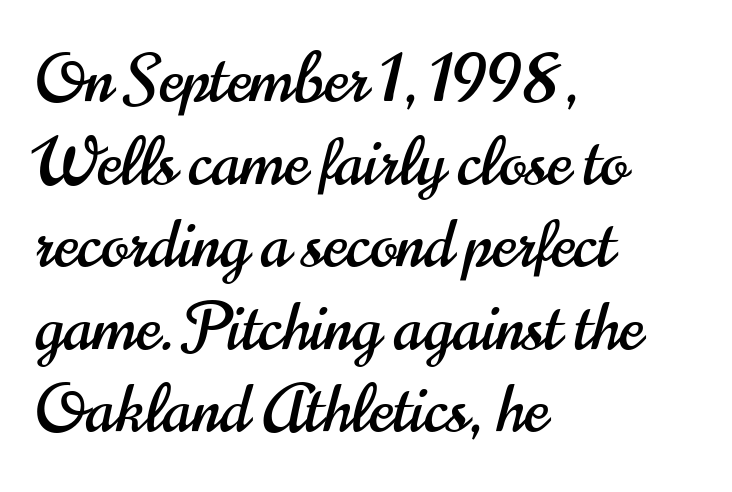
Q: Is the text italic (slanted)? A: Yes.
Q: Is the typeface a serif or a sans-serif typeface? A: Sans-serif.
Q: Is the text underlined? A: No.
Q: How is the paragraph aligned? A: Left-aligned.
Q: Is the spacing between letters normal or unusually wide? A: Normal.
Q: Is the spacing between lines tight, normal or loose? A: Normal.
Q: Width (condensed, normal, or wide)? A: Condensed.
Q: Stroke contrast? A: High.
Q: x-height? A: Small.
Q: Monospaced? A: No.
